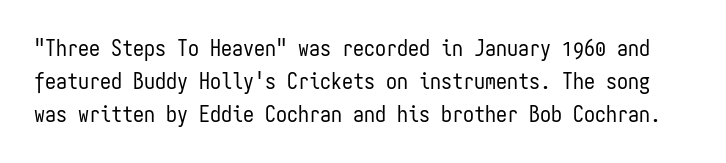
The image shows 22 px text type, upright; set normal line spacing (1.49x), normal letter spacing, not underlined.
